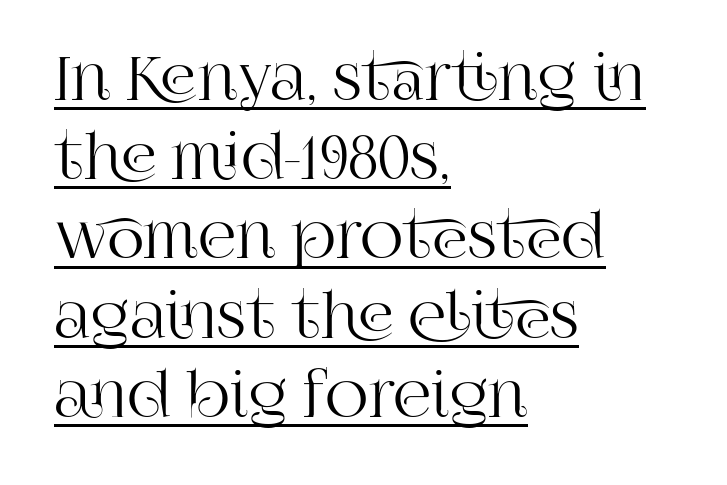
{"serif": "yes", "italic": "no", "width": "normal", "stroke_contrast": "high", "x_height": "large", "monospaced": "no", "underline": "yes", "align": "left", "line_spacing": "normal", "line_spacing_ratio": 1.32, "letter_spacing": "normal", "letter_spacing_em": 0.0, "glyph_px": 60}
